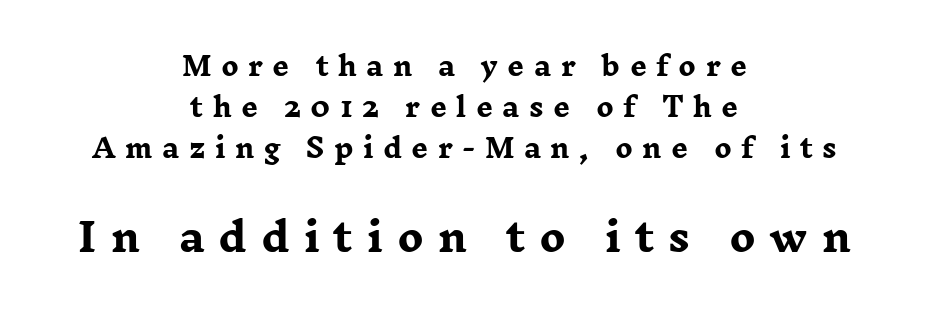
Yep, those are serifs on the letters. Which chunk is bigger? The second one — the bottom block dwarfs the top. Is there much room between lines? A standard amount, neither cramped nor airy. Do the characters align in a grid? No, the font is proportional. These lines stack symmetrically, like a column narrowing and widening about its center. Plain, unruled lines of type.
